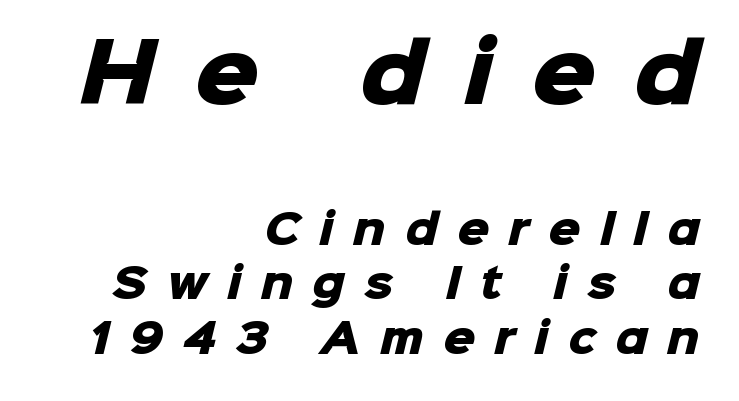
Q: Is the text bold? A: Yes.
Q: Is the typeface a serif or a sans-serif typeface? A: Sans-serif.
Q: Is the text underlined? A: No.
Q: How is the paragraph aligned? A: Right-aligned.
Q: Is the spacing between letters normal or unusually wide? A: Unusually wide.
Q: Is the spacing between lines tight, normal or loose? A: Normal.
Q: Which block of text is set in a larger size, the first (top) or the second (bottom)? A: The first (top) one.
Q: Width (condensed, normal, or wide)? A: Normal.
Q: Stroke contrast? A: Low.
Q: x-height? A: Medium.
Q: Monospaced? A: No.
